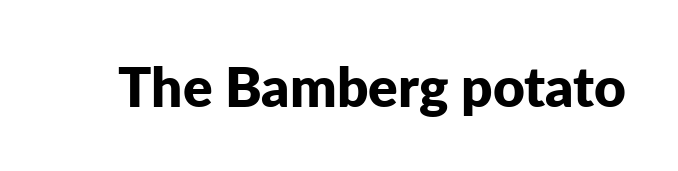
The image shows 55 px bold sans-serif type, upright; set normal letter spacing, not underlined; low stroke contrast and a medium x-height.
